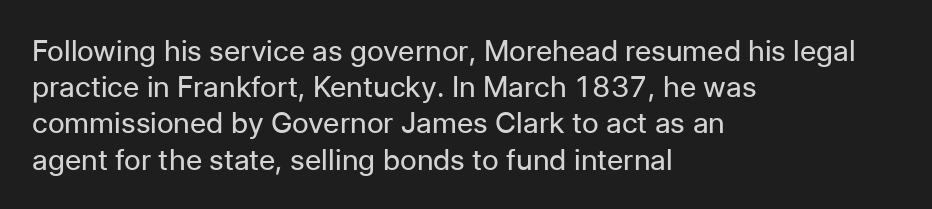
The passage shown is not bold in any degree. This rendering features lettering with no underline. Tall strokes in this sample are plumb rather than angled. Alignment: flush left. Notice how descenders clear the ascenders below comfortably — that's standard leading.
